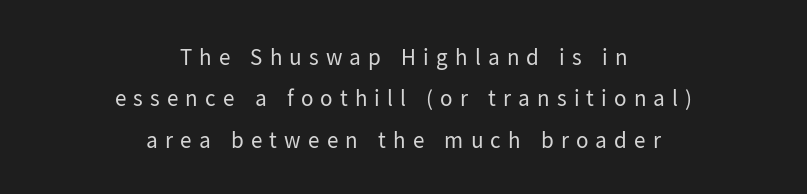
Short note: letters widely spaced. The face looks like a standard text weight, possibly lighter. Beneath every word, the page is bare. Posture: straight, roman, zero tilt.
